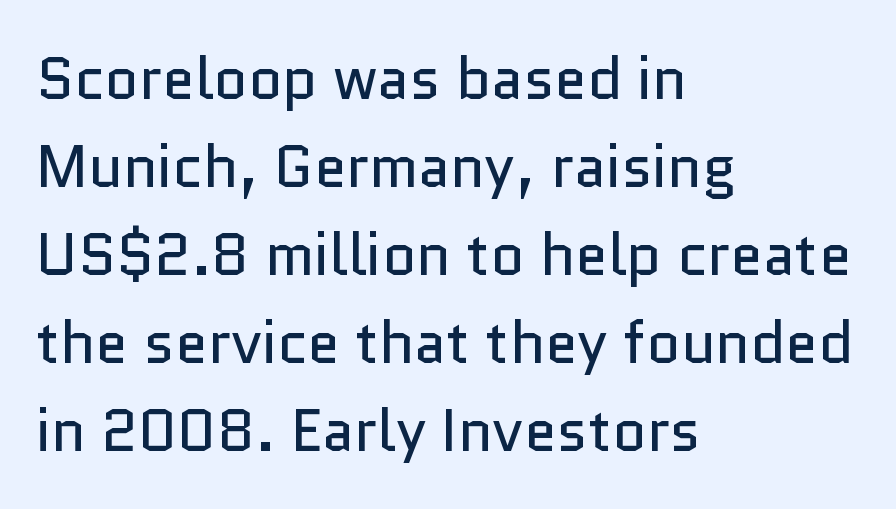
{"serif": "no", "italic": "no", "bold": "no", "weight": "regular", "width": "normal", "stroke_contrast": "low", "x_height": "medium", "monospaced": "no", "underline": "no", "align": "left", "line_spacing": "normal", "line_spacing_ratio": 1.49, "letter_spacing": "normal", "letter_spacing_em": 0.0, "glyph_px": 59}
